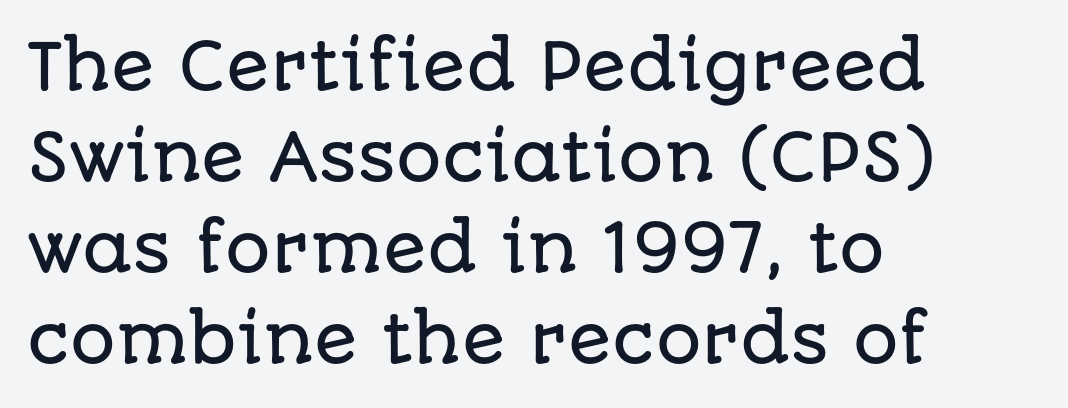
The image shows 64 px sans-serif type, upright; set left-aligned, normal line spacing (1.42x), normal letter spacing, not underlined; low stroke contrast and a large x-height.
